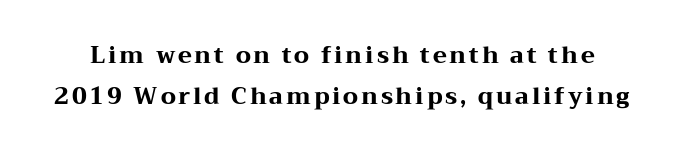
{"italic": "no", "bold": "yes", "underline": "no", "line_spacing_ratio": 1.79, "glyph_px": 23}
